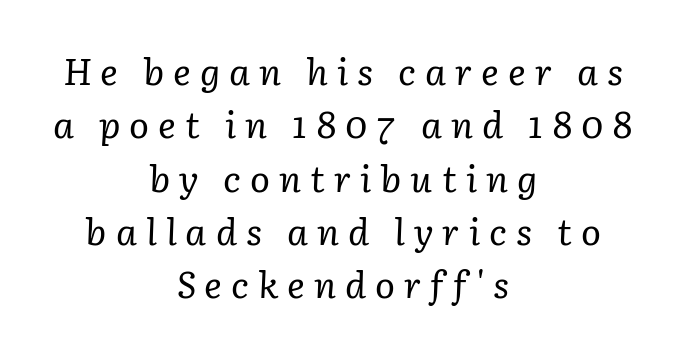
Q: Is the text bold? A: No.
Q: Is the text italic (slanted)? A: Yes, it leans right by about 3 degrees.
Q: Is the typeface a serif or a sans-serif typeface? A: Serif.
Q: Is the text underlined? A: No.
Q: How is the paragraph aligned? A: Centered.
Q: Is the spacing between letters normal or unusually wide? A: Unusually wide.
Q: Is the spacing between lines tight, normal or loose? A: Normal.
Q: Width (condensed, normal, or wide)? A: Normal.
Q: Stroke contrast? A: Low.
Q: x-height? A: Medium.
Q: Monospaced? A: No.
